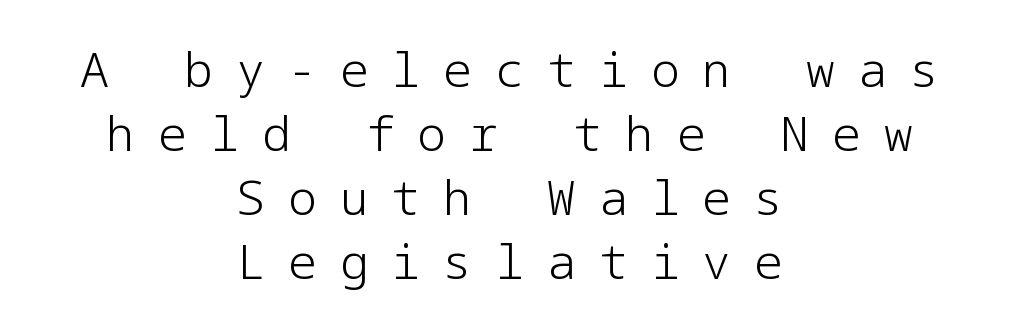
{"serif": "no", "italic": "no", "bold": "no", "weight": "light", "width": "normal", "stroke_contrast": "low", "x_height": "medium", "underline": "no", "align": "center", "line_spacing": "normal", "line_spacing_ratio": 1.33, "letter_spacing": "wide", "letter_spacing_em": 0.48, "glyph_px": 48}
